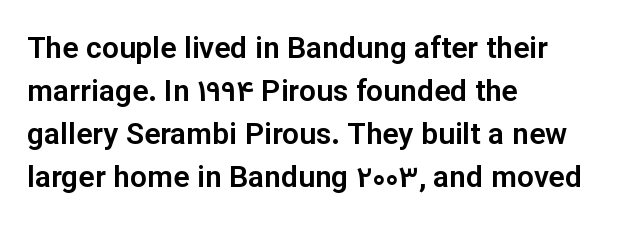
{"serif": "no", "italic": "no", "width": "normal", "stroke_contrast": "low", "x_height": "medium", "monospaced": "no", "underline": "no", "align": "left", "line_spacing": "normal", "line_spacing_ratio": 1.43, "letter_spacing": "normal", "letter_spacing_em": 0.0, "glyph_px": 30}
